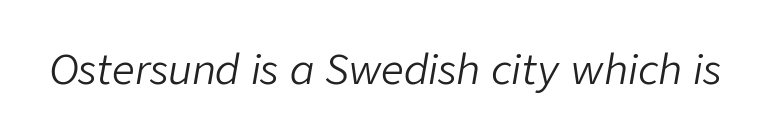
Q: Is the text bold? A: No.
Q: Is the text italic (slanted)? A: Yes, it leans right by about 9 degrees.
Q: Is the text underlined? A: No.
Q: Is the spacing between letters normal or unusually wide? A: Normal.
Q: Width (condensed, normal, or wide)? A: Normal.
Q: Stroke contrast? A: Low.
Q: x-height? A: Medium.
Q: Monospaced? A: No.
